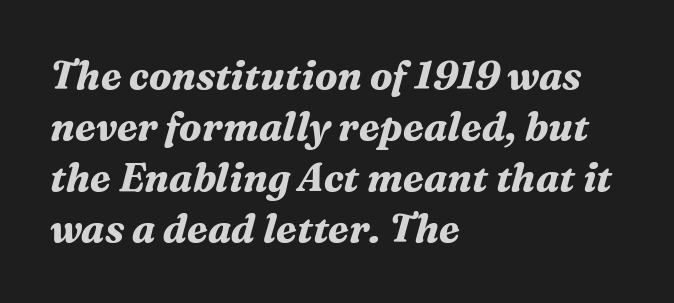
Each letter keeps its own natural width here, so spacing adapts to shape. The gap between lines stays unmarked. Quick note: italic. Quick note: interline space is typical. Typographic density is high because the face is bold.
